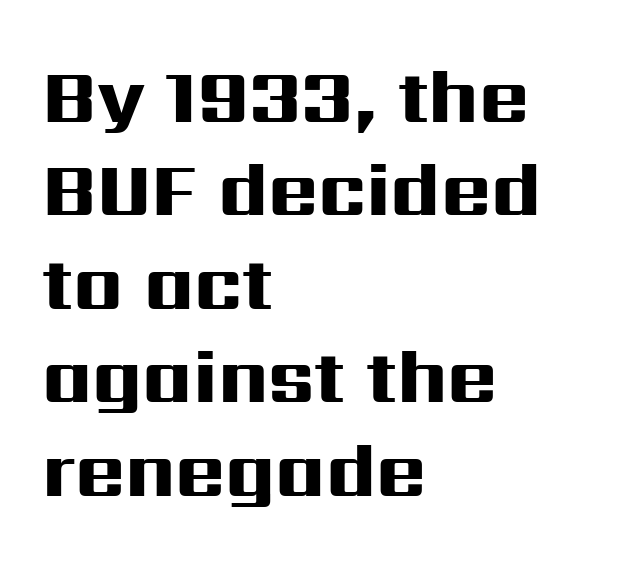
Q: Is the text bold? A: Yes.
Q: Is the text italic (slanted)? A: No, it is upright.
Q: Is the typeface a serif or a sans-serif typeface? A: Sans-serif.
Q: Is the text underlined? A: No.
Q: How is the paragraph aligned? A: Left-aligned.
Q: Is the spacing between letters normal or unusually wide? A: Normal.
Q: Width (condensed, normal, or wide)? A: Wide.
Q: Stroke contrast? A: High.
Q: x-height? A: Medium.
Q: Monospaced? A: No.
